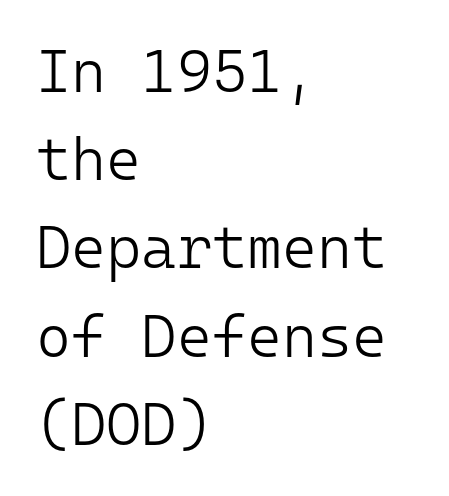
{"serif": "no", "italic": "no", "bold": "no", "weight": "light", "width": "normal", "stroke_contrast": "low", "x_height": "medium", "monospaced": "yes", "underline": "no", "align": "left", "line_spacing": "normal", "line_spacing_ratio": 1.47, "letter_spacing": "normal", "letter_spacing_em": 0.0, "glyph_px": 60}
